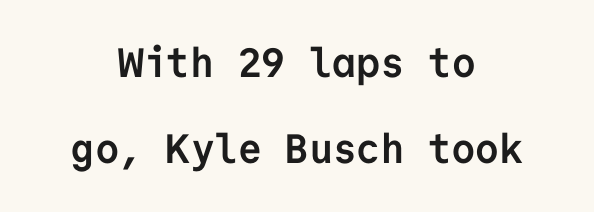
The rendering shows plain stroke endings on the letterforms — a sans-serif design. You could fit nearly another row in the gap between these rows. Underline: absent. Observe the ordinary spacing: letters are neighbours, not strangers.
